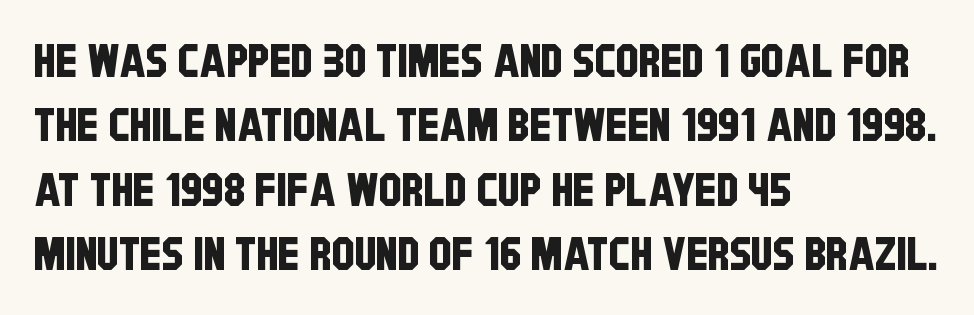
Look at the bottom of the vertical strokes: they stop flat, with no serifs. Compared with typical body copy, the letter spacing here is the same. The letters advance in unequal steps, a hallmark of proportional type. Evenly set lines give the paragraph a standard silhouette. Underline: absent. The text block is weighted toward the left margin, trailing off unevenly rightward.
